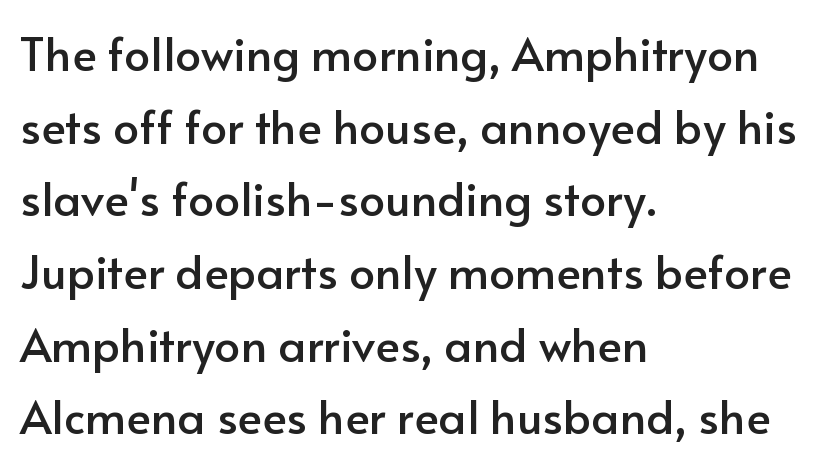
The image shows 46 px sans-serif type, upright; set left-aligned, normal line spacing (1.58x), normal letter spacing, not underlined; low stroke contrast and a small x-height.
